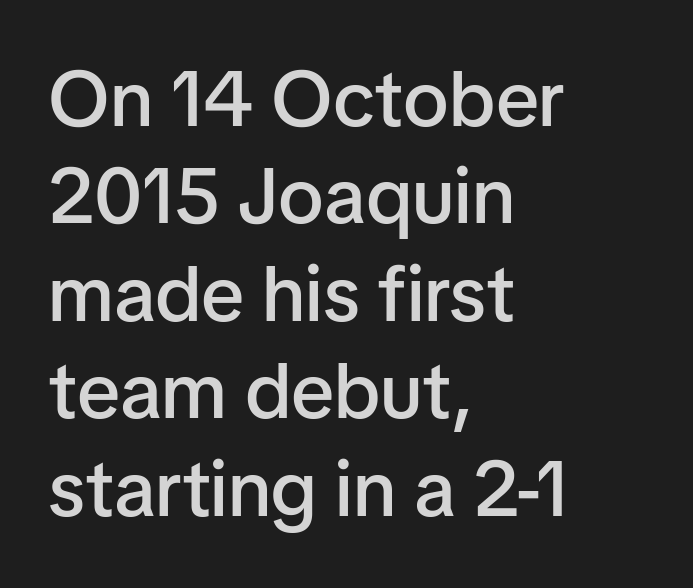
{"serif": "no", "italic": "no", "bold": "semi", "weight": "semibold", "width": "normal", "stroke_contrast": "low", "x_height": "medium", "monospaced": "no", "underline": "no", "align": "left", "line_spacing": "normal", "line_spacing_ratio": 1.25, "letter_spacing": "normal", "letter_spacing_em": 0.0, "glyph_px": 78}
